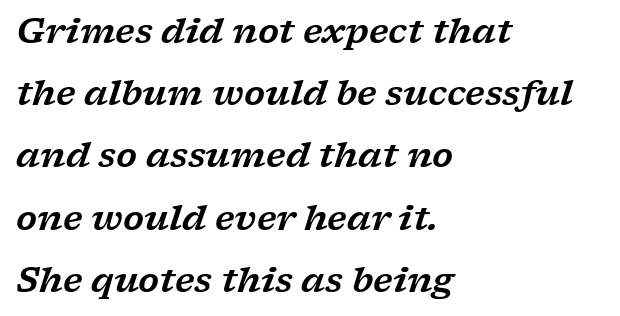
The image shows 34 px wide serif type, italic (leaning right); set left-aligned, line spacing 1.83x, normal letter spacing, not underlined; low stroke contrast and a medium x-height.
